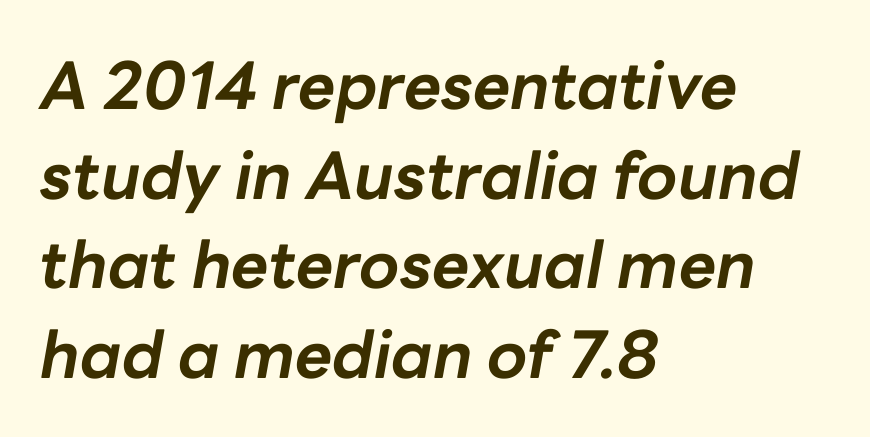
Q: Is the text bold? A: Yes.
Q: Is the text italic (slanted)? A: Yes, it leans right by about 10 degrees.
Q: Is the text underlined? A: No.
Q: How is the paragraph aligned? A: Left-aligned.
Q: Is the spacing between letters normal or unusually wide? A: Normal.
Q: Is the spacing between lines tight, normal or loose? A: Normal.
Q: Width (condensed, normal, or wide)? A: Normal.
Q: Stroke contrast? A: Low.
Q: x-height? A: Medium.
Q: Monospaced? A: No.
